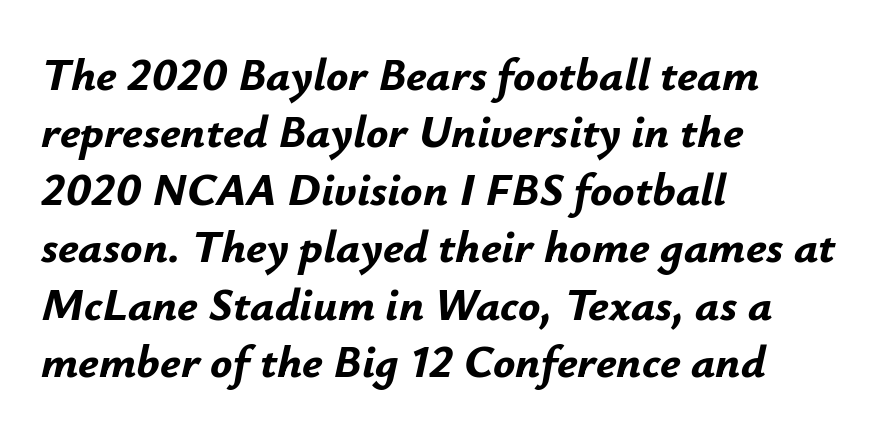
The image shows 46 px bold type, italic (leaning right); set left-aligned, normal line spacing (1.25x), normal letter spacing, not underlined; low stroke contrast and a small x-height.
